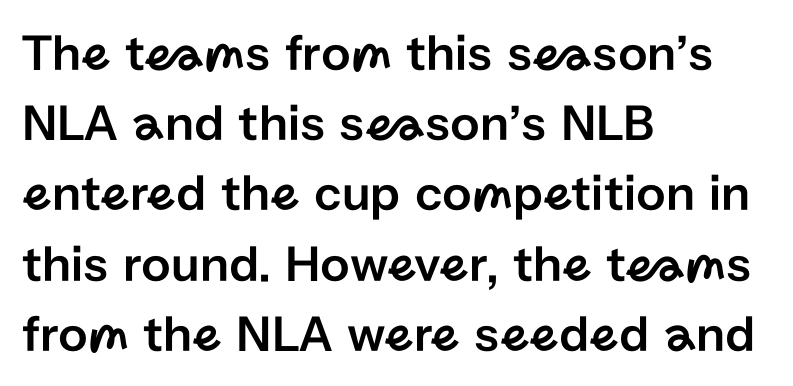
{"serif": "no", "italic": "no", "width": "normal", "stroke_contrast": "low", "x_height": "medium", "monospaced": "no", "underline": "no", "align": "left", "line_spacing": "normal", "line_spacing_ratio": 1.35, "letter_spacing": "normal", "letter_spacing_em": 0.0, "glyph_px": 52}
